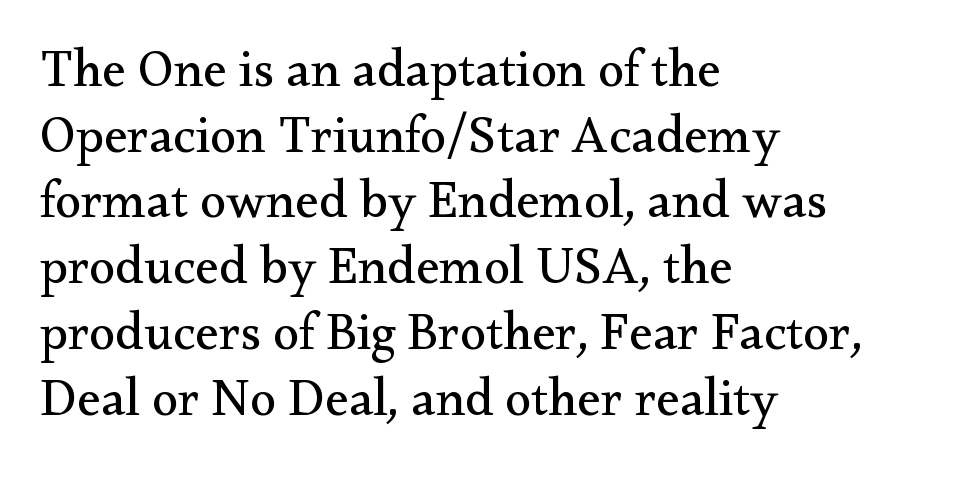
The image shows 53 px regular-weight serif type, upright; set left-aligned, line spacing 1.24x, normal letter spacing, not underlined; medium stroke contrast and a small x-height.
